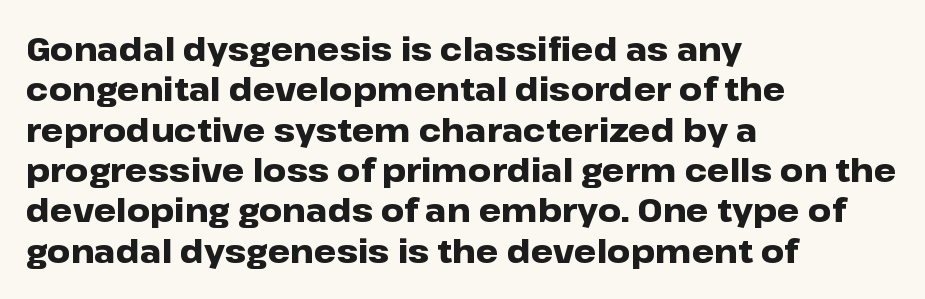
The image shows 32 px heavy, wide sans-serif type, upright; set left-aligned, normal line spacing (1.26x), normal letter spacing, not underlined; low stroke contrast and a medium x-height.
